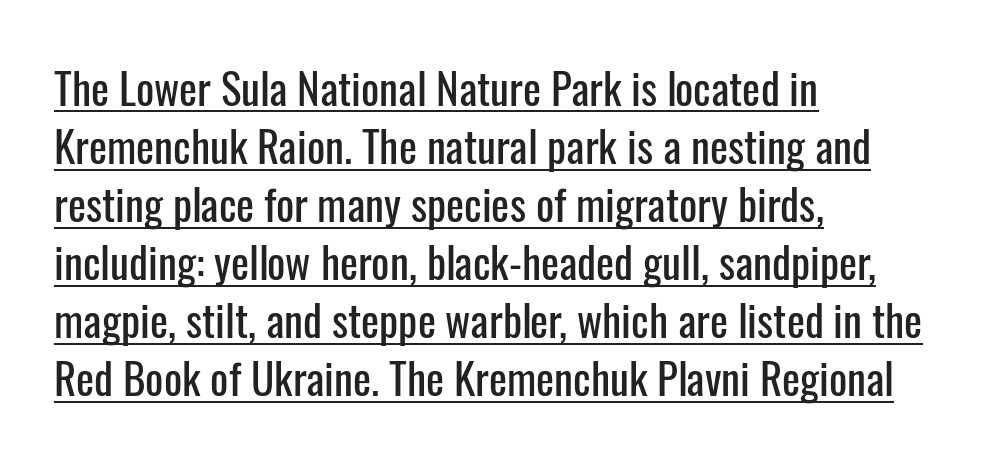
{"serif": "no", "italic": "no", "width": "condensed", "stroke_contrast": "low", "x_height": "medium", "monospaced": "no", "underline": "yes", "align": "left", "line_spacing": "normal", "line_spacing_ratio": 1.35, "letter_spacing": "normal", "letter_spacing_em": 0.0, "glyph_px": 43}
